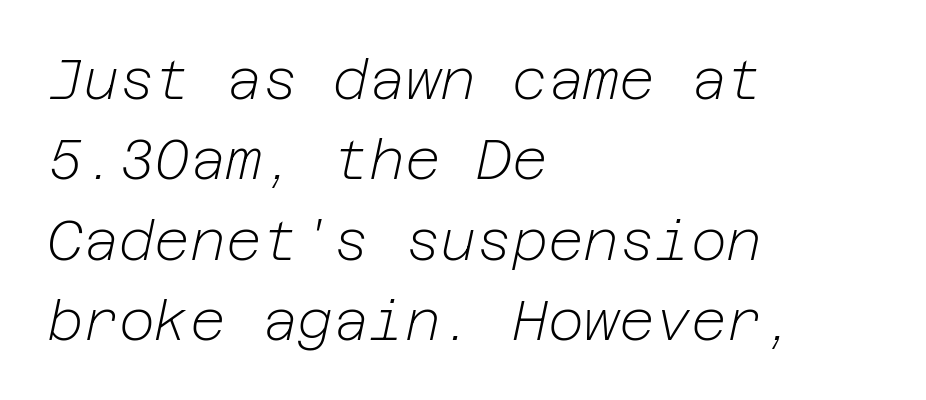
{"italic": "yes", "lean": "right", "slant_degrees": 12, "bold": "no", "weight": "light", "width": "normal", "stroke_contrast": "low", "x_height": "medium", "underline": "no", "align": "left", "line_spacing": "normal", "line_spacing_ratio": 1.46, "letter_spacing": "normal", "letter_spacing_em": 0.0, "glyph_px": 55}
